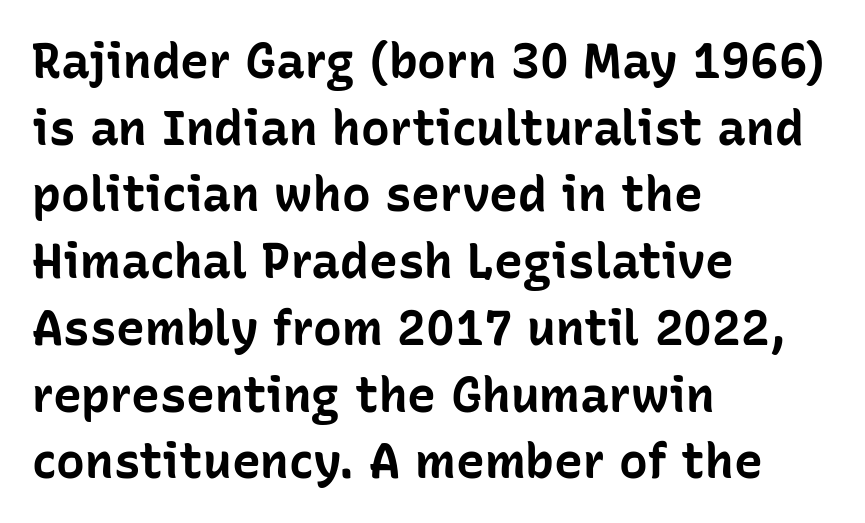
{"serif": "no", "italic": "no", "bold": "yes", "weight": "bold", "width": "normal", "stroke_contrast": "low", "x_height": "medium", "monospaced": "no", "underline": "no", "align": "left", "line_spacing": "normal", "line_spacing_ratio": 1.39, "letter_spacing": "normal", "letter_spacing_em": 0.0, "glyph_px": 48}
